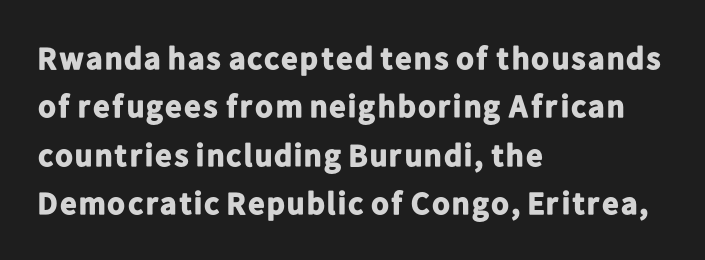
This sample keeps an unexceptional amount of space between lines. Nobody drew a line under any word here. The face used here is rendered with its standard letterfit. The font family rendered here belongs to the sans-serif group.
